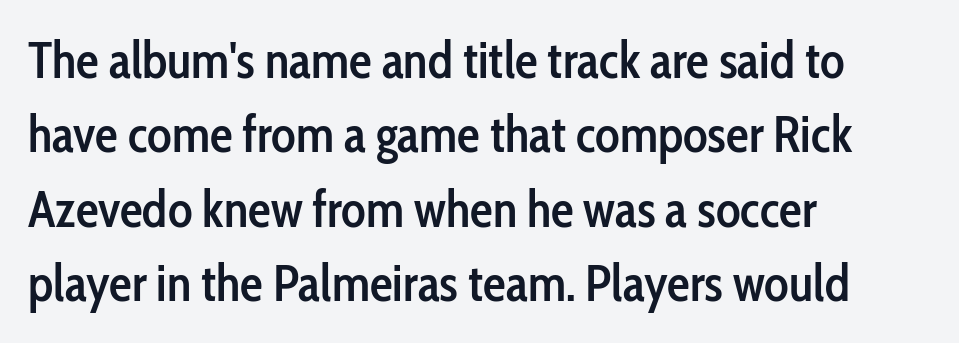
{"serif": "no", "italic": "no", "bold": "semi", "weight": "semibold", "width": "condensed", "stroke_contrast": "low", "x_height": "medium", "monospaced": "no", "underline": "no", "align": "left", "line_spacing": "normal", "line_spacing_ratio": 1.46, "letter_spacing": "normal", "letter_spacing_em": 0.0, "glyph_px": 51}
